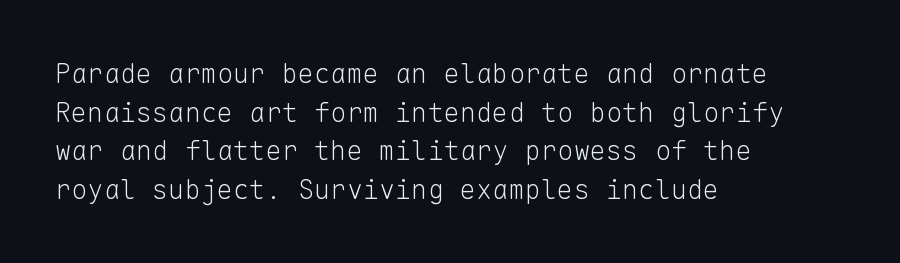
Stroke thickness stays within the range of a standard reading face or lighter. Notice how descenders clear the ascenders below comfortably — that's standard leading. There is no visible air inserted between adjacent glyphs. Casual observation: everything's shoved over to the left. The specimen omits any rule beneath the text block's lines. The letters stand straight up with perfectly vertical stems.
